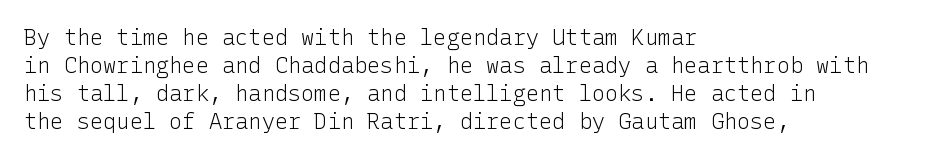
No extra ink here — the face is not bold. Students, observe: this is what conventionally led text looks like. Visually the block forms a straight wall on the left and a jagged coastline on the right. Clear beneath every line of the passage.
